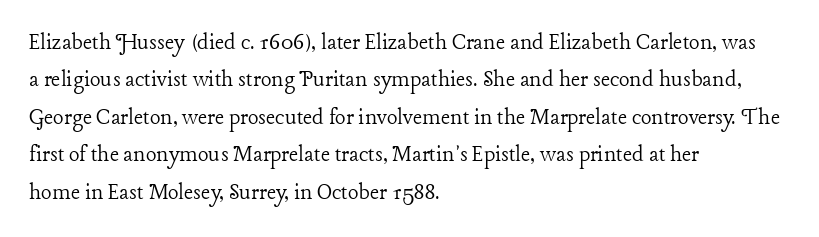
{"italic": "no", "bold": "no", "underline": "no", "align": "left", "line_spacing": "normal", "line_spacing_ratio": 1.5, "letter_spacing": "normal", "letter_spacing_em": 0.0, "glyph_px": 25}
